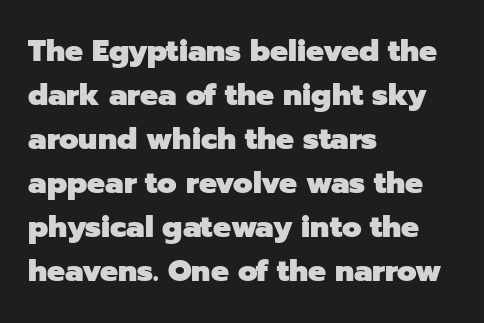
{"serif": "no", "italic": "no", "bold": "yes", "weight": "heavy", "width": "normal", "stroke_contrast": "low", "x_height": "medium", "monospaced": "no", "underline": "no", "align": "left", "line_spacing": "normal", "line_spacing_ratio": 1.47, "letter_spacing": "normal", "letter_spacing_em": 0.0, "glyph_px": 30}
